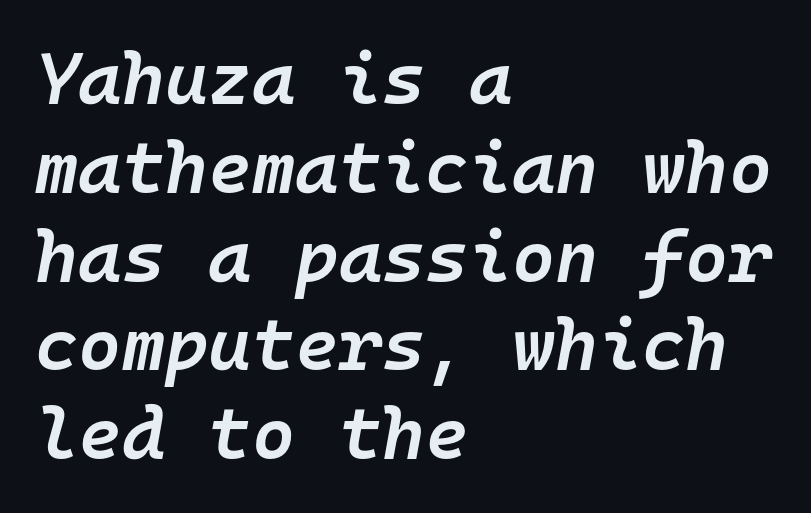
The image shows 74 px semibold type, italic (leaning right), monospaced; set left-aligned, line spacing 1.2x, normal letter spacing, not underlined; low stroke contrast and a medium x-height.
